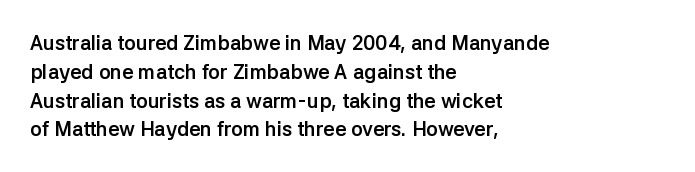
Q: Is the text bold? A: Yes.
Q: Is the text italic (slanted)? A: No, it is upright.
Q: Is the text underlined? A: No.
Q: How is the paragraph aligned? A: Left-aligned.
Q: Is the spacing between letters normal or unusually wide? A: Normal.
Q: Is the spacing between lines tight, normal or loose? A: Normal.
